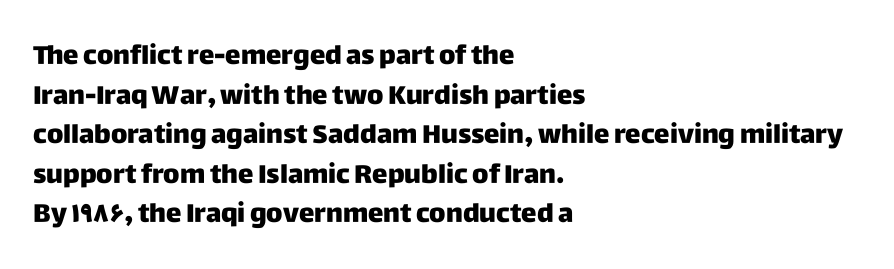
Interline gaps are of average width in this sample. The type sits square on the baseline with zero lean. Just letters on the line, the space beneath them empty. Students, note that the glyphs here touch the page at normal intervals. The rendering anchors every line to the left-hand side.
